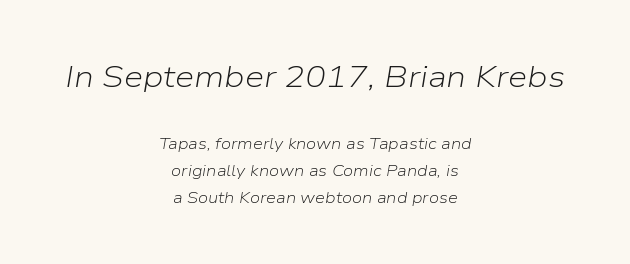
{"italic": "yes", "lean": "right", "slant_degrees": 9, "bold": "no", "weight": "light", "width": "normal", "stroke_contrast": "low", "x_height": "medium", "monospaced": "no", "underline": "no", "align": "center", "line_spacing": "normal", "line_spacing_ratio": 1.68, "letter_spacing": "normal", "letter_spacing_em": 0.0, "larger_block": "first", "size_ratio": 1.94, "glyph_px": 31}
